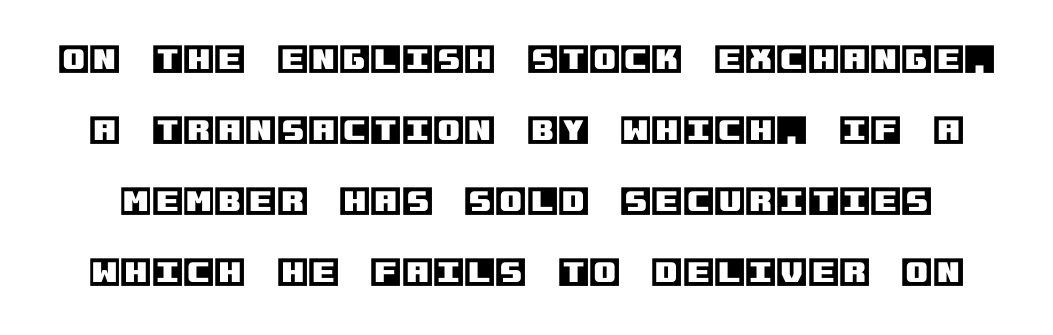
The rendering keeps characters at their native spacing. One glance says open: line gaps are wider than usual. Posture: vertical. The words here are not underlined.
